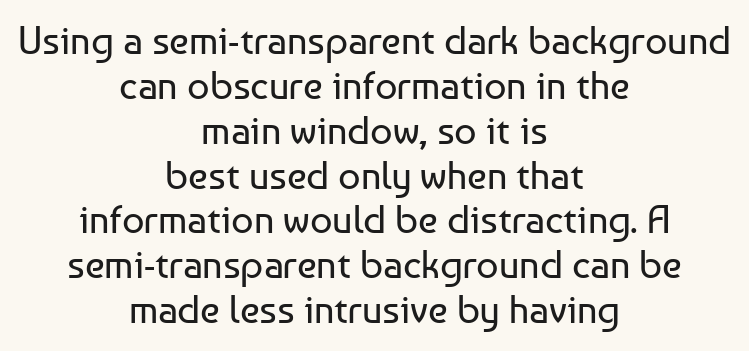
The letters look calm and open, with moderate or lighter stems. The text was rendered using a sans face with plain stroke endings. Visually the block forms a symmetrical silhouette, jagged on both flanks. Does the leading feel generous? Not at all — it's pinched.
